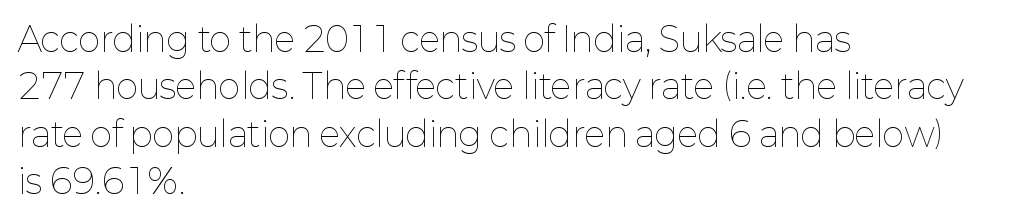
Q: Is the text bold? A: No.
Q: Is the text italic (slanted)? A: No, it is upright.
Q: Is the text underlined? A: No.
Q: How is the paragraph aligned? A: Left-aligned.
Q: Is the spacing between letters normal or unusually wide? A: Normal.
Q: Is the spacing between lines tight, normal or loose? A: Normal.
Q: Width (condensed, normal, or wide)? A: Normal.
Q: Stroke contrast? A: Low.
Q: x-height? A: Medium.
Q: Monospaced? A: No.
